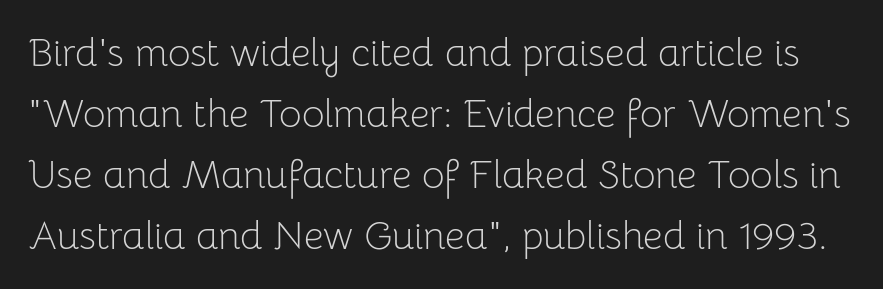
{"serif": "no", "italic": "no", "bold": "no", "weight": "light", "width": "normal", "stroke_contrast": "low", "x_height": "medium", "monospaced": "no", "underline": "no", "line_spacing": "normal", "line_spacing_ratio": 1.56, "letter_spacing": "normal", "letter_spacing_em": 0.0, "glyph_px": 39}
